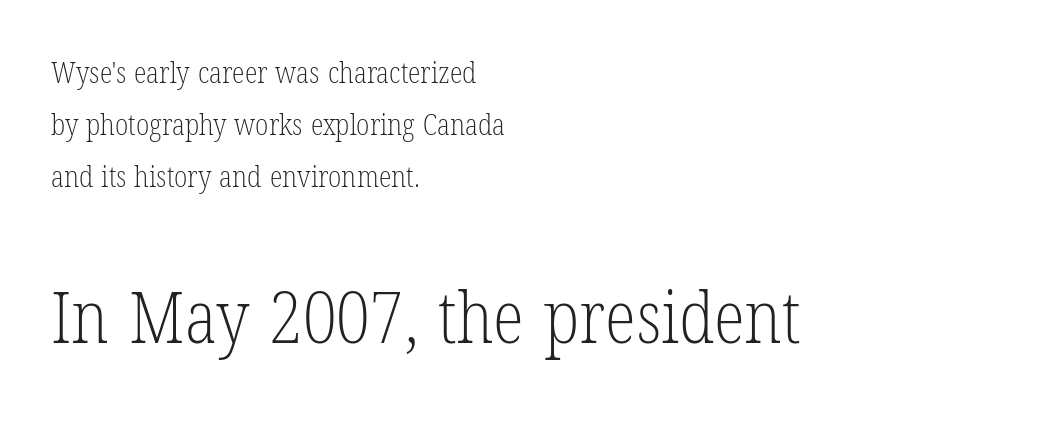
The image shows 72 px light, condensed serif type, upright; set left-aligned, line spacing 1.79x, normal letter spacing, not underlined; the second (bottom) block is 2.48x larger; low stroke contrast and a medium x-height.
